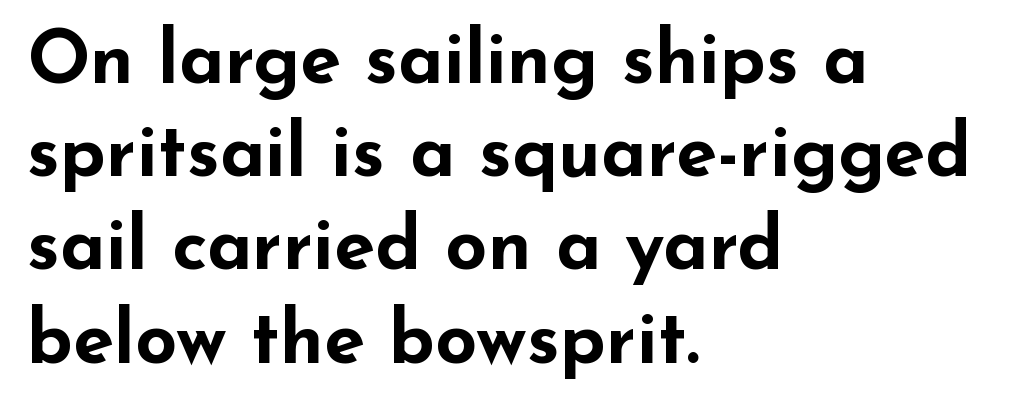
Does the lettering tilt? It doesn't — this is upright. The space beneath each line is pristine and unruled. Layout note: lines flush left. The line texture is even and compact thanks to regular tracking. In terms of leading, this rendering sits right in the middle. Bold? Absolutely — the strokes are thick and heavy.
